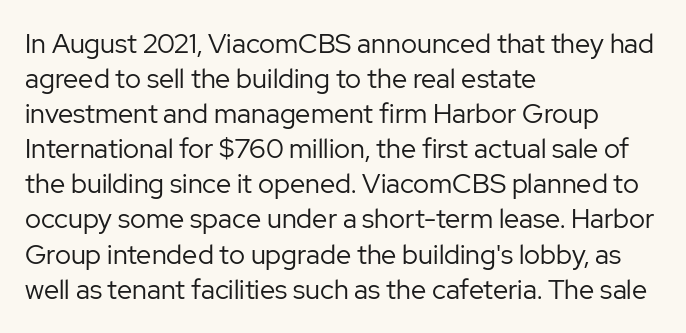
Style check: upright. Plain, unruled lines of type. The paragraph has a hard left edge and a soft right edge. This rendering leaves character spacing at its baseline value. A typesetter would call this leading conventional body-copy spacing. These glyphs show unthickened strokes, regular width or finer.
